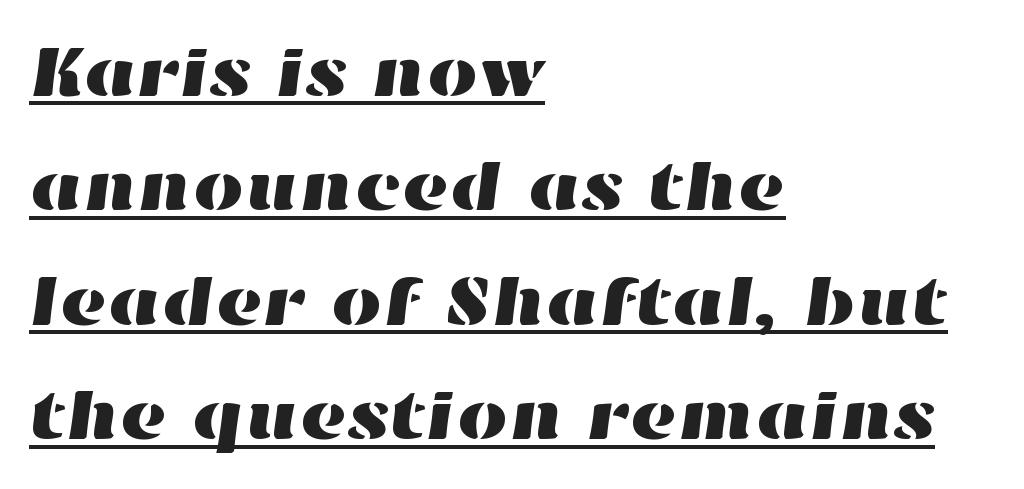
The image shows 72 px wide type; set left-aligned, normal line spacing (1.59x), normal letter spacing, underlined; high stroke contrast and a medium x-height.
